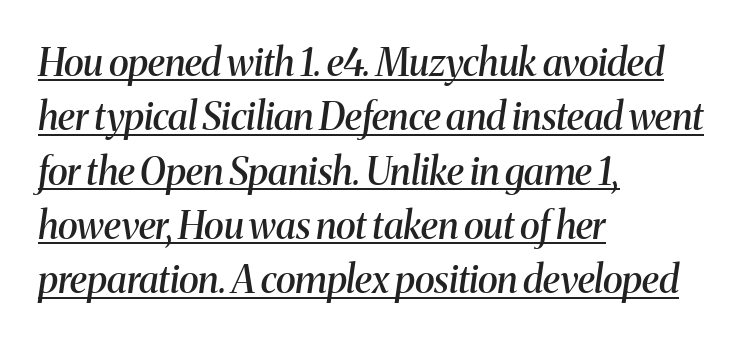
{"serif": "yes", "italic": "yes", "lean": "right", "slant_degrees": 8, "bold": "semi", "weight": "semibold", "width": "normal", "stroke_contrast": "medium", "x_height": "medium", "monospaced": "no", "underline": "yes", "align": "left", "line_spacing": "normal", "line_spacing_ratio": 1.43, "letter_spacing": "normal", "letter_spacing_em": 0.0, "glyph_px": 38}
